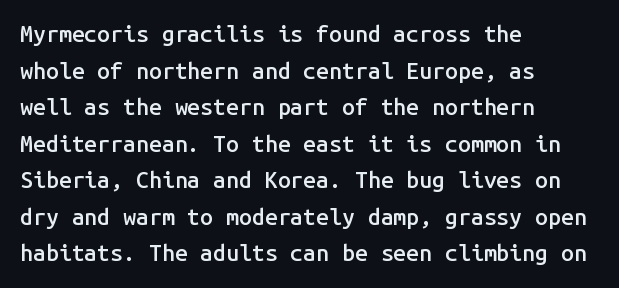
The image shows 23 px text type, upright; set left-aligned, normal line spacing (1.59x), normal letter spacing, not underlined.
